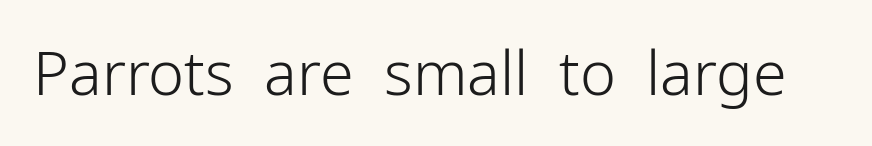
The image shows 61 px light sans-serif type, upright; set normal letter spacing, not underlined; low stroke contrast and a medium x-height.
